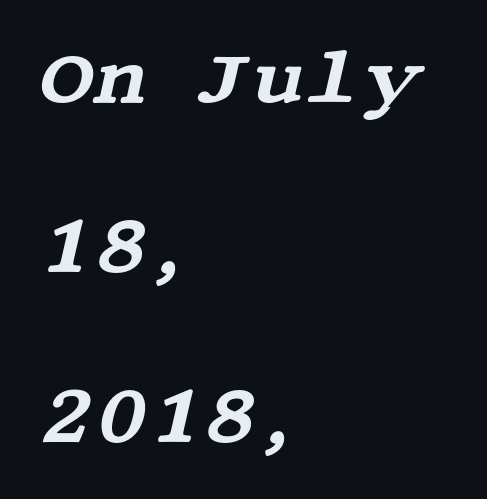
Q: Is the text italic (slanted)? A: Yes, it leans right by about 13 degrees.
Q: Is the typeface a serif or a sans-serif typeface? A: Serif.
Q: Is the text underlined? A: No.
Q: How is the paragraph aligned? A: Left-aligned.
Q: Is the spacing between letters normal or unusually wide? A: Normal.
Q: Is the spacing between lines tight, normal or loose? A: Loose.
Q: Width (condensed, normal, or wide)? A: Wide.
Q: Stroke contrast? A: Medium.
Q: x-height? A: Large.
